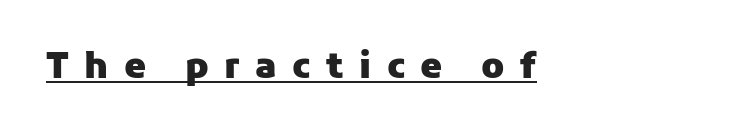
The tracking reads as deliberately expanded to a designer's eye. Nope, not italic — everything's standing straight. Think of a printed novel: that variable character pitch is what you see here. The typesetter has applied underlining to the passage shown.
